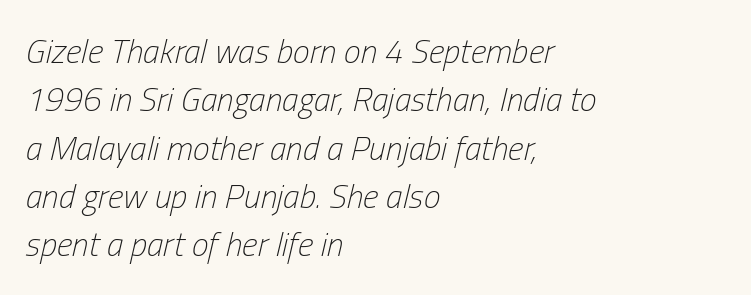
{"italic": "yes", "lean": "right", "slant_degrees": 13, "bold": "no", "weight": "light", "width": "condensed", "stroke_contrast": "low", "x_height": "medium", "monospaced": "no", "underline": "no", "align": "left", "line_spacing": "normal", "line_spacing_ratio": 1.42, "letter_spacing": "normal", "letter_spacing_em": 0.0, "glyph_px": 34}
